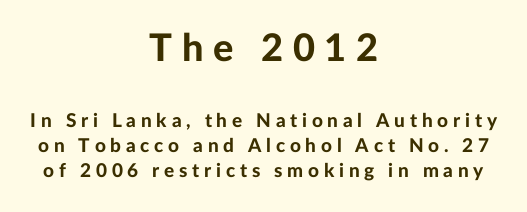
The image shows 38 px bold sans-serif type, upright; set centered, normal line spacing (1.33x), unusually wide letter spacing (+0.25 em), not underlined; the first (top) block is 2.0x larger; low stroke contrast and a medium x-height.
